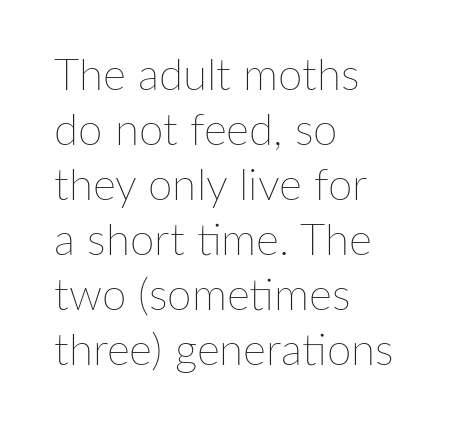
Honestly, the row spacing looks completely unremarkable. The font sits on the lighter half of the weight spectrum, regular included. Upright lettering throughout. The letters advance in unequal steps, a hallmark of proportional type.
